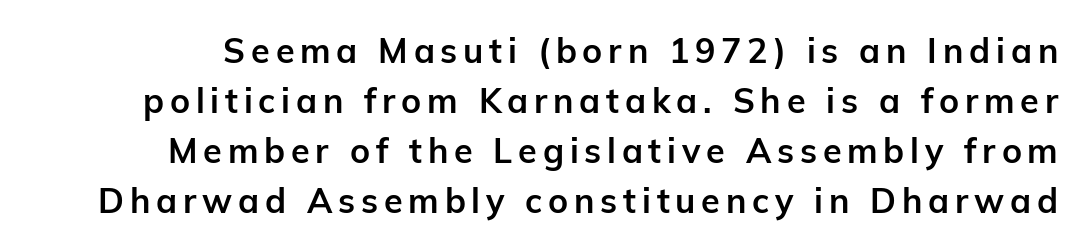
Successive baselines arrive at the customary interval. Set as a true bold cut, around the 700 mark. Underlining? Definitely not there. These lines are rendered in a variable-pitch font. No feet cap the strokes, marking this as sans-serif type. The specimen reads as upright at a glance.
